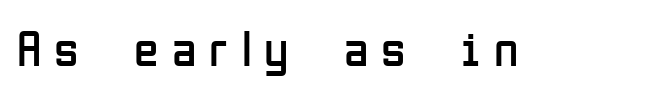
The image shows 50 px regular-weight, condensed sans-serif type, upright; set unusually wide letter spacing (+0.26 em), not underlined; low stroke contrast and a medium x-height.
